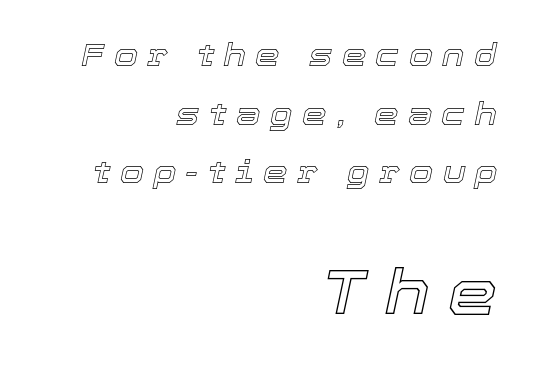
{"italic": "yes", "lean": "right", "slant_degrees": 12, "width": "normal", "x_height": "medium", "monospaced": "no", "underline": "no", "align": "right", "line_spacing_ratio": 1.89, "letter_spacing": "wide", "letter_spacing_em": 0.3, "larger_block": "second", "size_ratio": 2.0, "glyph_px": 62}
